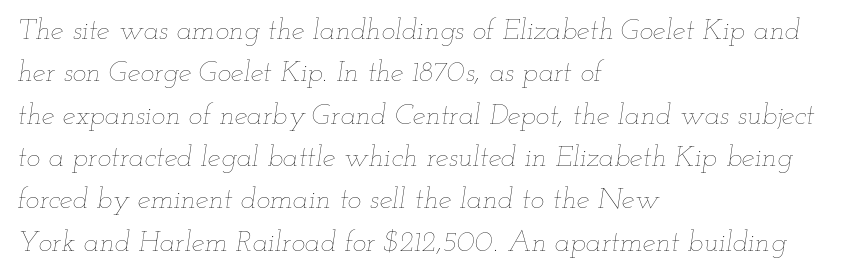
The image shows 29 px thin, wide type, italic (leaning right); set left-aligned, normal line spacing (1.46x), normal letter spacing, not underlined; low stroke contrast and a small x-height.
